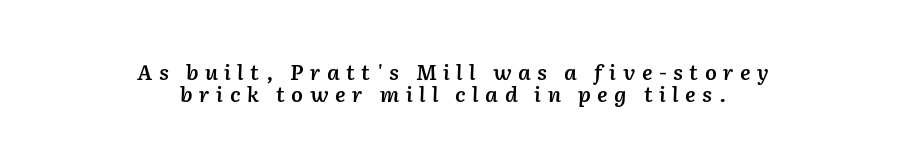
Short and long lines alike share a common midpoint. These lines huddle together more closely than default settings would place them. The glyphs look as if they've been sheared to an angle. Check the space under the baseline: it is left empty. This is moderately heavy type, rendered in semibold.
